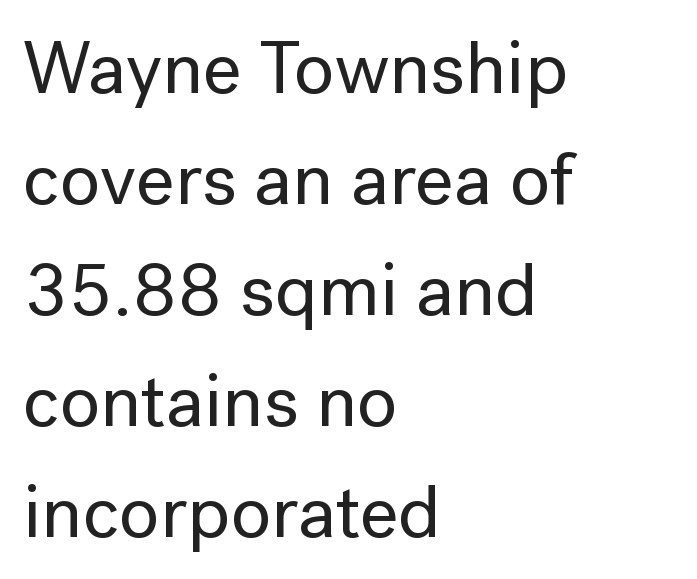
The image shows 75 px sans-serif type, upright; set left-aligned, normal line spacing (1.48x), normal letter spacing, not underlined; low stroke contrast and a medium x-height.
